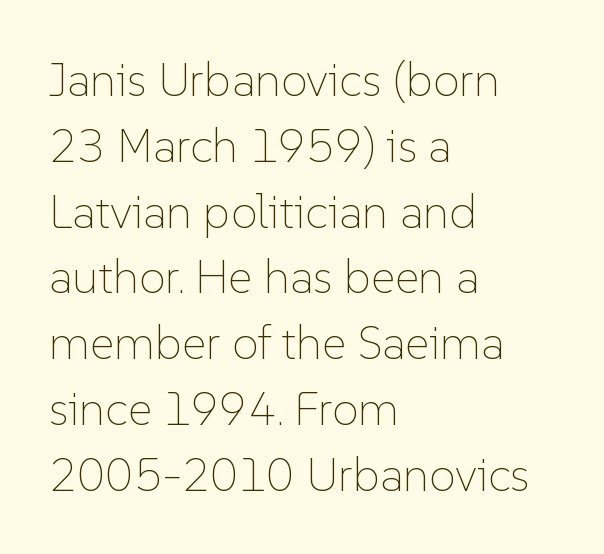
Regarding leading, the lines here are spaced in the standard way. No word sits above an underline. No heavy texture on the line: the type isn't bold. Think of a printed novel: that variable character pitch is what you see here.
